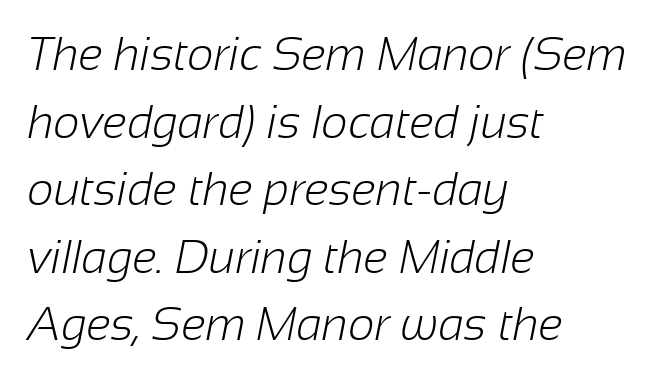
The image shows 46 px light sans-serif type; set left-aligned, normal line spacing (1.47x), normal letter spacing, not underlined; low stroke contrast and a medium x-height.
